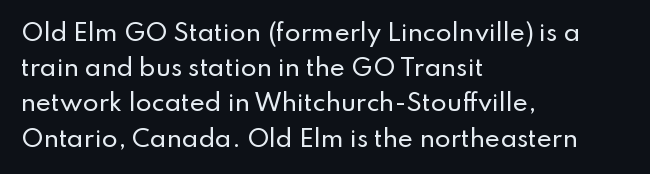
The designer left line spacing at the default. The face used here is rendered with its standard letterfit. The letters stand upright; this is a roman face. The rag falls on the right side of this text block. The words here are not underlined.
